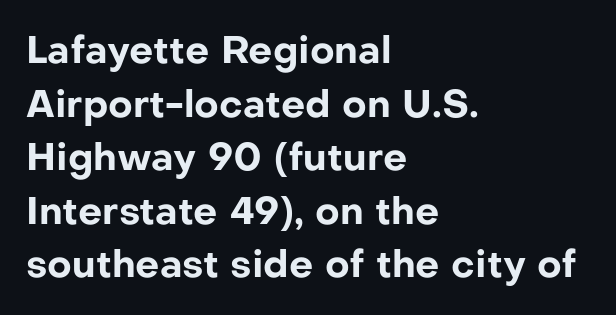
The image shows 38 px bold sans-serif type, upright; set left-aligned, normal line spacing (1.41x), normal letter spacing, not underlined; low stroke contrast and a medium x-height.
